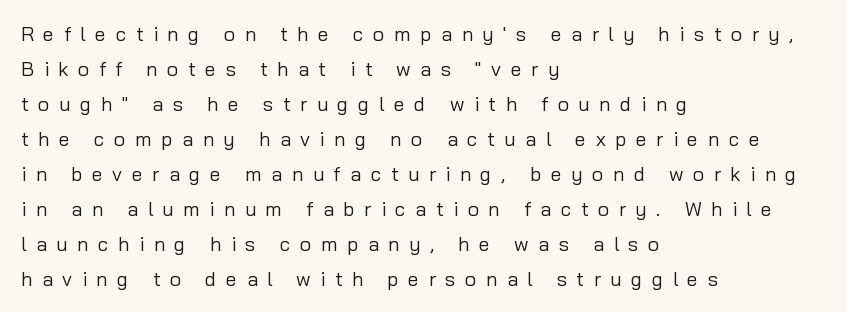
The image shows 20 px text type, upright; set left-aligned, line spacing 1.75x, unusually wide letter spacing (+0.47 em), not underlined.
